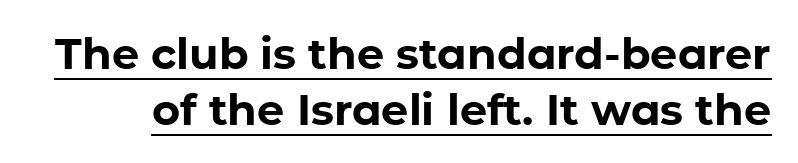
{"serif": "no", "italic": "no", "bold": "yes", "weight": "bold", "width": "normal", "stroke_contrast": "low", "x_height": "medium", "monospaced": "no", "underline": "yes", "line_spacing": "normal", "line_spacing_ratio": 1.3, "letter_spacing": "normal", "letter_spacing_em": 0.0, "glyph_px": 43}
